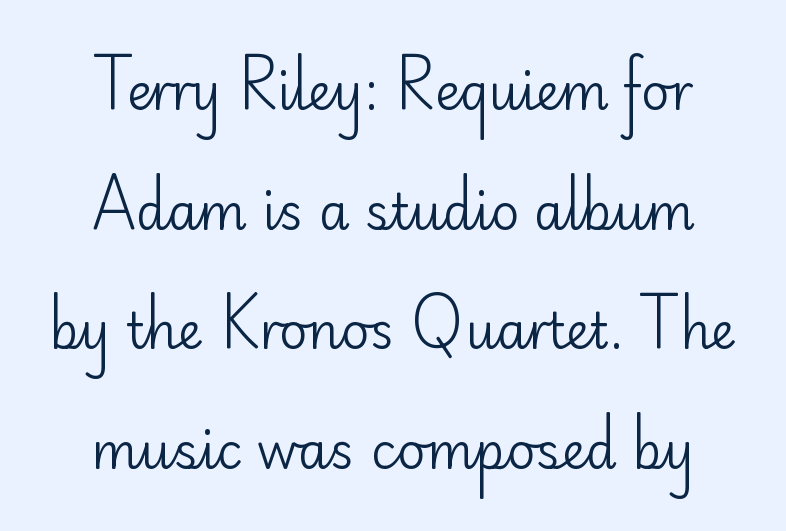
Q: Is the text bold? A: No.
Q: Is the text italic (slanted)? A: No, it is upright.
Q: Is the typeface a serif or a sans-serif typeface? A: Sans-serif.
Q: Is the text underlined? A: No.
Q: How is the paragraph aligned? A: Centered.
Q: Is the spacing between letters normal or unusually wide? A: Normal.
Q: Is the spacing between lines tight, normal or loose? A: Loose.
Q: Width (condensed, normal, or wide)? A: Normal.
Q: Stroke contrast? A: Low.
Q: x-height? A: Small.
Q: Monospaced? A: No.
